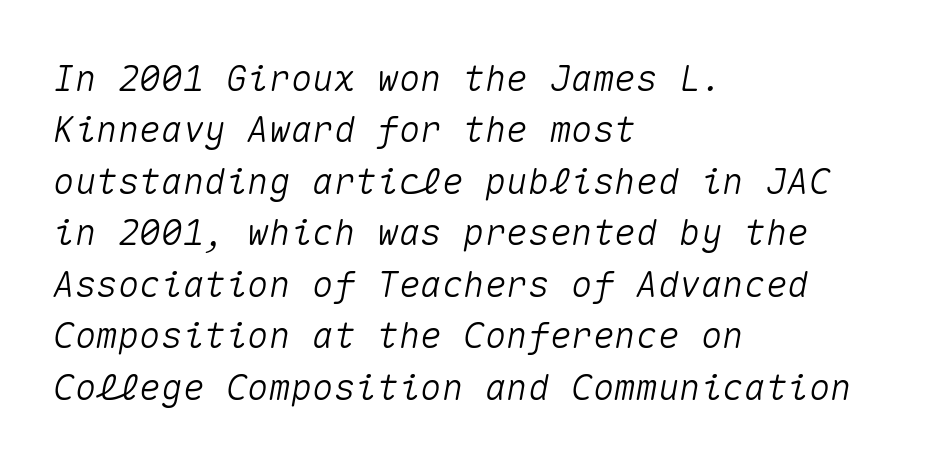
Q: Is the text italic (slanted)? A: Yes, it leans right by about 10 degrees.
Q: Is the text underlined? A: No.
Q: How is the paragraph aligned? A: Left-aligned.
Q: Is the spacing between letters normal or unusually wide? A: Normal.
Q: Is the spacing between lines tight, normal or loose? A: Normal.
Q: Width (condensed, normal, or wide)? A: Normal.
Q: Stroke contrast? A: Medium.
Q: x-height? A: Medium.
Q: Monospaced? A: Yes.
